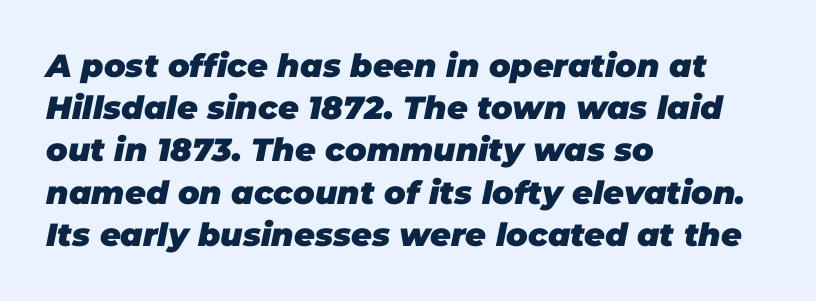
The gap between lines stays unmarked. The setting favours the left margin, as ordinary paragraphs usually do. Looks like regular typesetting: each glyph gets only the width it needs. Designer's note — italics engaged. Observe the ordinary spacing: letters are neighbours, not strangers.
